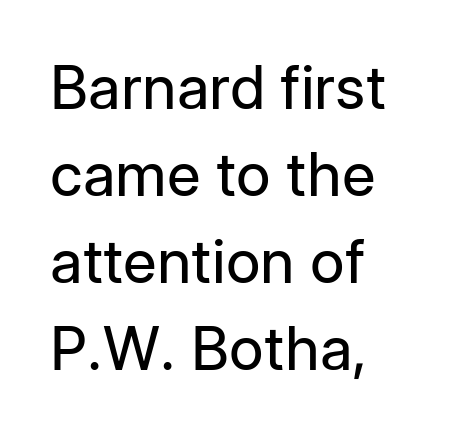
Q: Is the text bold? A: No.
Q: Is the text italic (slanted)? A: No, it is upright.
Q: Is the typeface a serif or a sans-serif typeface? A: Sans-serif.
Q: Is the text underlined? A: No.
Q: How is the paragraph aligned? A: Left-aligned.
Q: Is the spacing between letters normal or unusually wide? A: Normal.
Q: Is the spacing between lines tight, normal or loose? A: Normal.
Q: Width (condensed, normal, or wide)? A: Normal.
Q: Stroke contrast? A: Low.
Q: x-height? A: Medium.
Q: Monospaced? A: No.
